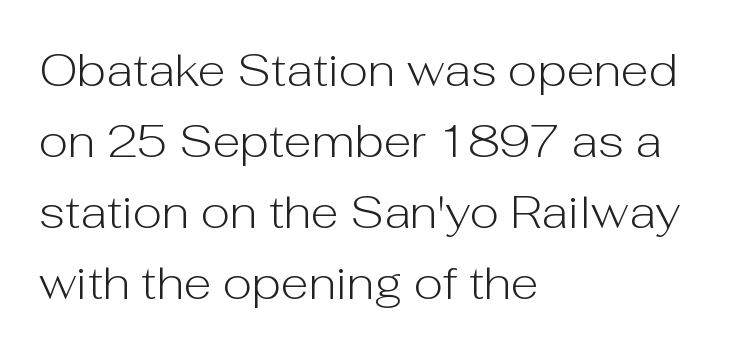
{"serif": "no", "italic": "no", "bold": "no", "weight": "light", "width": "normal", "stroke_contrast": "low", "x_height": "medium", "monospaced": "no", "underline": "no", "align": "left", "line_spacing": "normal", "line_spacing_ratio": 1.54, "letter_spacing": "normal", "letter_spacing_em": 0.0, "glyph_px": 46}
